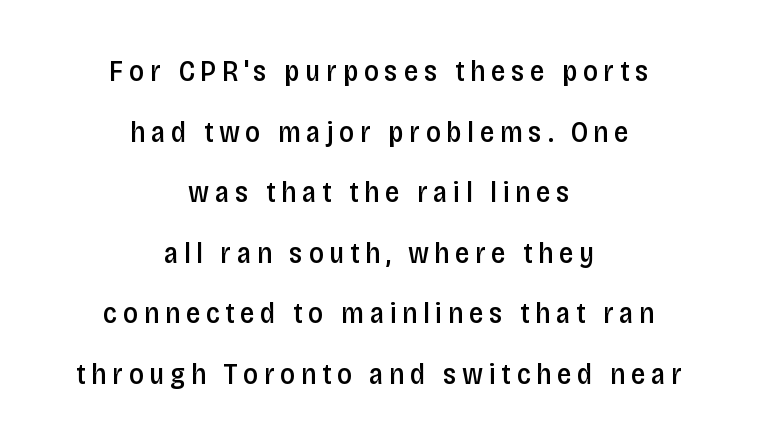
Q: Is the text bold? A: Semi-bold.
Q: Is the text italic (slanted)? A: No, it is upright.
Q: Is the typeface a serif or a sans-serif typeface? A: Sans-serif.
Q: Is the text underlined? A: No.
Q: How is the paragraph aligned? A: Centered.
Q: Is the spacing between lines tight, normal or loose? A: Loose.
Q: Width (condensed, normal, or wide)? A: Condensed.
Q: Stroke contrast? A: Low.
Q: x-height? A: Large.
Q: Monospaced? A: No.
